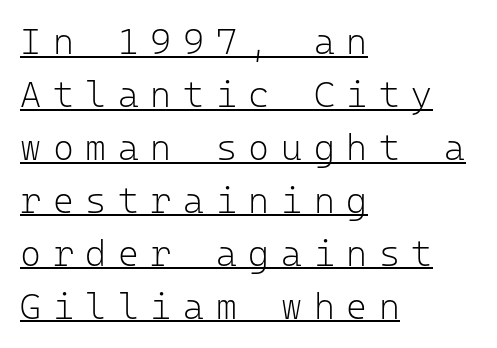
Is the stroke heavy? The answer is a plain regular-or-lighter. Spacing between characters has been opened up far beyond the box default. Which margin do the lines hug? The left one — the right edge is uneven. Interline gaps are of average width in this sample. A sans-serif font was chosen for this passage.
